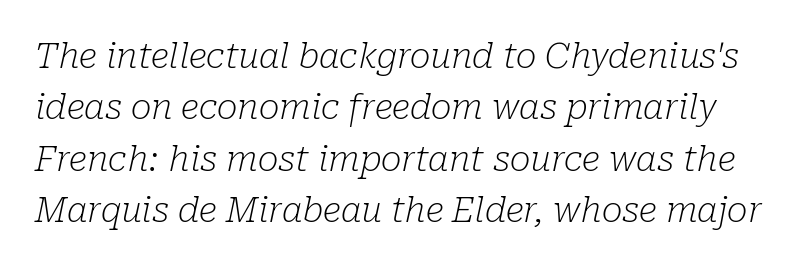
{"serif": "yes", "italic": "yes", "lean": "right", "slant_degrees": 10, "bold": "no", "weight": "light", "width": "normal", "stroke_contrast": "low", "x_height": "medium", "monospaced": "no", "underline": "no", "line_spacing": "normal", "line_spacing_ratio": 1.47, "letter_spacing": "normal", "letter_spacing_em": 0.0, "glyph_px": 35}
